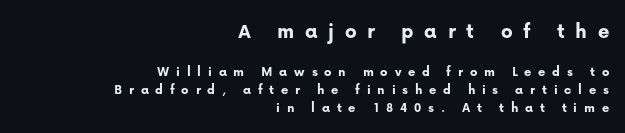
The image shows 22 px bold type, upright; set right-aligned, normal line spacing (1.28x), unusually wide letter spacing (+0.48 em), not underlined; the first (top) block is 1.57x larger.
